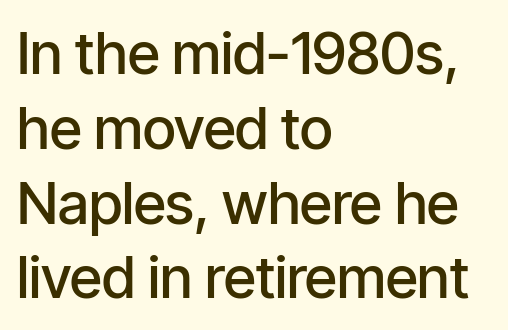
The image shows 58 px semibold, condensed sans-serif type, upright; set left-aligned, normal line spacing (1.29x), normal letter spacing, not underlined; low stroke contrast and a medium x-height.
